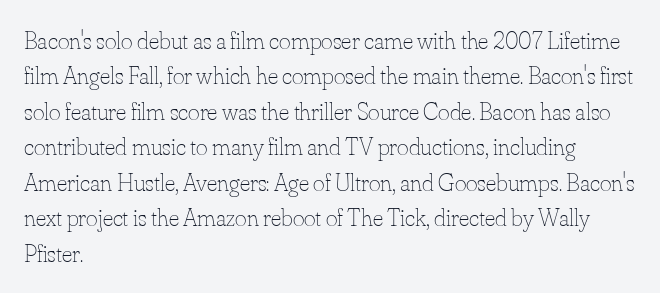
The image shows 25 px text type, upright; set left-aligned, normal line spacing (1.42x), normal letter spacing, not underlined.
